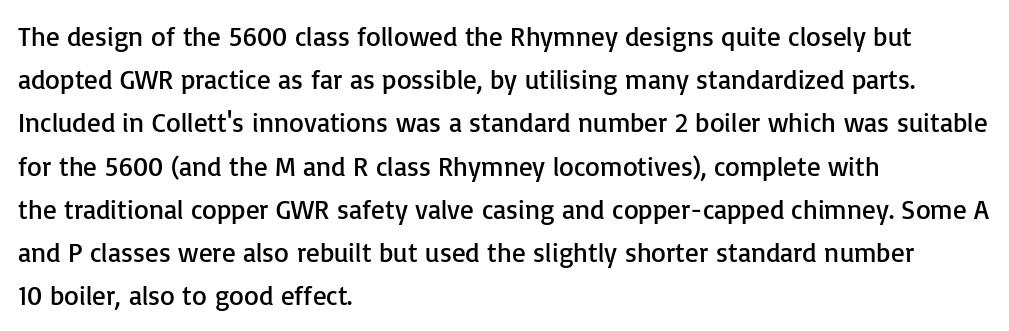
Q: Is the text bold? A: No.
Q: Is the text italic (slanted)? A: No, it is upright.
Q: Is the text underlined? A: No.
Q: How is the paragraph aligned? A: Left-aligned.
Q: Is the spacing between letters normal or unusually wide? A: Normal.
Q: Is the spacing between lines tight, normal or loose? A: Normal.
